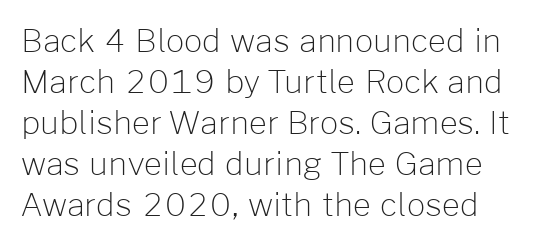
The image shows 32 px light sans-serif type, upright; set left-aligned, normal line spacing (1.28x), normal letter spacing, not underlined; low stroke contrast and a medium x-height.
